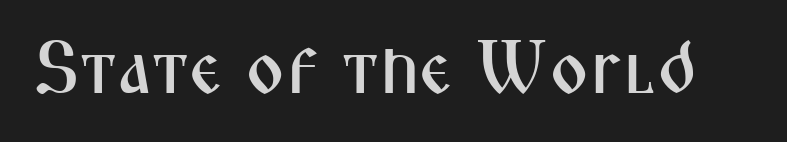
{"serif": "no", "italic": "no", "width": "condensed", "stroke_contrast": "medium", "x_height": "medium", "monospaced": "no", "underline": "no", "letter_spacing": "normal", "letter_spacing_em": 0.0, "glyph_px": 75}
